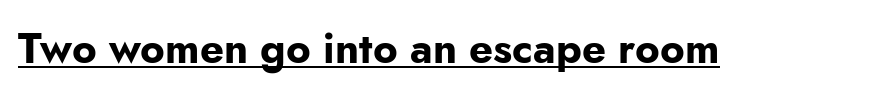
Q: Is the text bold? A: Yes.
Q: Is the text italic (slanted)? A: No, it is upright.
Q: Is the typeface a serif or a sans-serif typeface? A: Sans-serif.
Q: Is the text underlined? A: Yes.
Q: Is the spacing between letters normal or unusually wide? A: Normal.
Q: Width (condensed, normal, or wide)? A: Normal.
Q: Stroke contrast? A: Low.
Q: x-height? A: Small.
Q: Monospaced? A: No.
